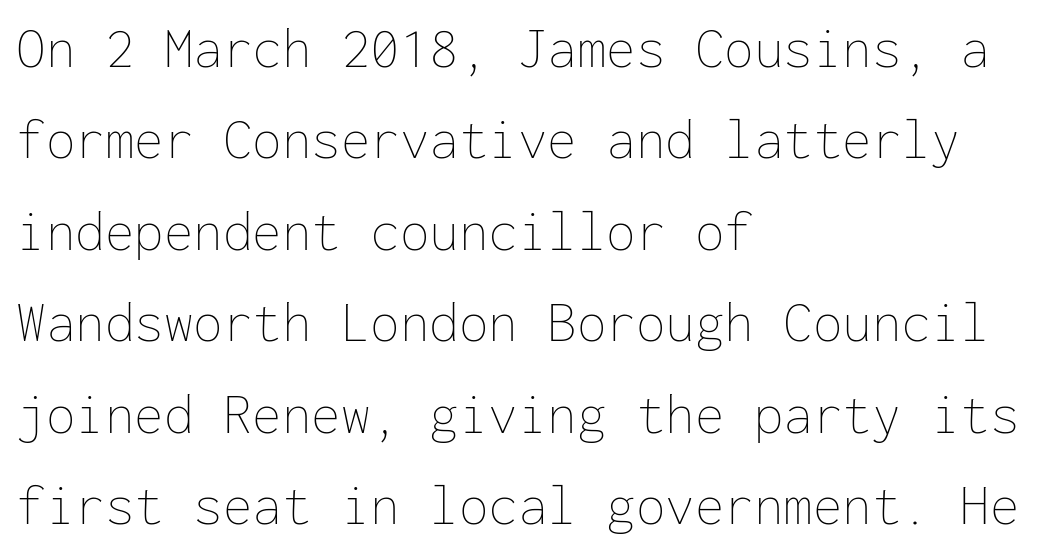
The foot of each line stays bare and open. Fixed-width glyphs throughout — classic coding-font behaviour. This is not heavy type; no bold has been used. These lines keep a tight, regular rhythm from letter to letter. The rendering uses a moderate line-height, typical for paragraphs.
